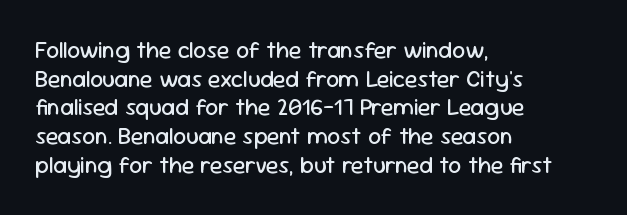
The image shows 23 px text type, upright; set left-aligned, normal line spacing (1.25x), normal letter spacing, not underlined.
